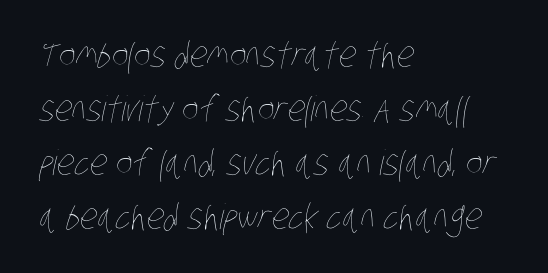
{"bold": "no", "weight": "thin", "width": "condensed", "stroke_contrast": "low", "x_height": "large", "monospaced": "no", "underline": "no", "align": "left", "line_spacing": "normal", "line_spacing_ratio": 1.54, "letter_spacing": "normal", "letter_spacing_em": 0.0, "glyph_px": 35}
